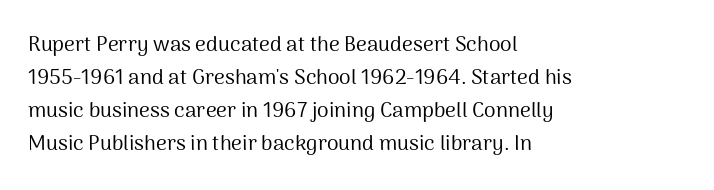
No italicization has been applied; the sample stays upright. This rendering features lettering with no underline. Summary of weight: not heavy and not bold. The typesetter chose a ragged-right arrangement here. The vertical gap from one line to the next is medium.
